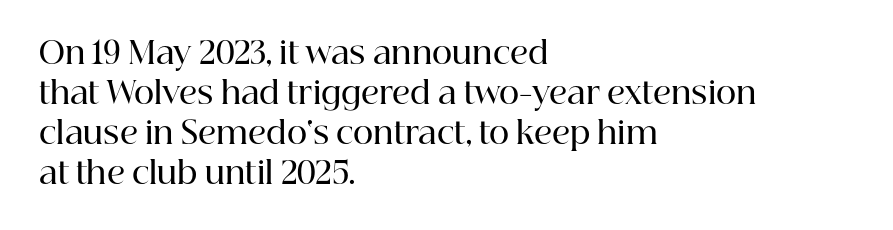
Q: Is the text bold? A: Semi-bold.
Q: Is the text italic (slanted)? A: No, it is upright.
Q: Is the typeface a serif or a sans-serif typeface? A: Serif.
Q: Is the text underlined? A: No.
Q: How is the paragraph aligned? A: Left-aligned.
Q: Is the spacing between letters normal or unusually wide? A: Normal.
Q: Is the spacing between lines tight, normal or loose? A: Normal.
Q: Width (condensed, normal, or wide)? A: Normal.
Q: Stroke contrast? A: High.
Q: x-height? A: Medium.
Q: Monospaced? A: No.
